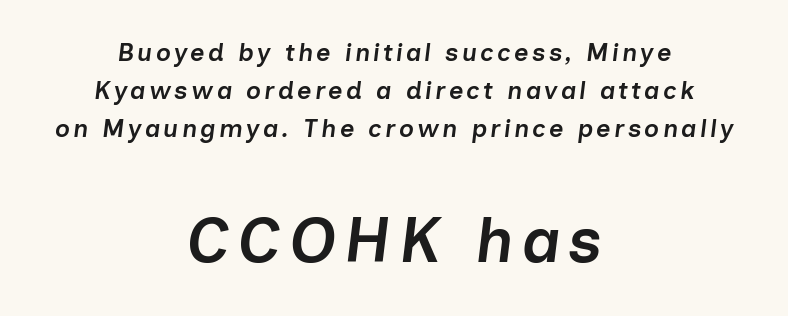
{"italic": "yes", "lean": "right", "slant_degrees": 7, "bold": "semi", "weight": "semibold", "width": "normal", "stroke_contrast": "low", "x_height": "medium", "monospaced": "no", "underline": "no", "align": "center", "line_spacing": "normal", "line_spacing_ratio": 1.53, "larger_block": "second", "size_ratio": 2.52, "glyph_px": 63}
